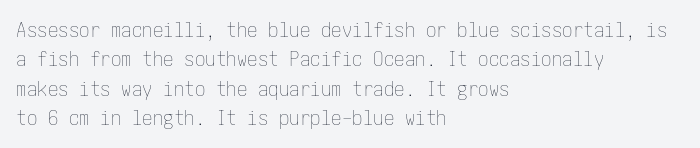
Q: Is the text bold? A: No.
Q: Is the text italic (slanted)? A: No, it is upright.
Q: Is the text underlined? A: No.
Q: How is the paragraph aligned? A: Left-aligned.
Q: Is the spacing between letters normal or unusually wide? A: Normal.
Q: Is the spacing between lines tight, normal or loose? A: Normal.
